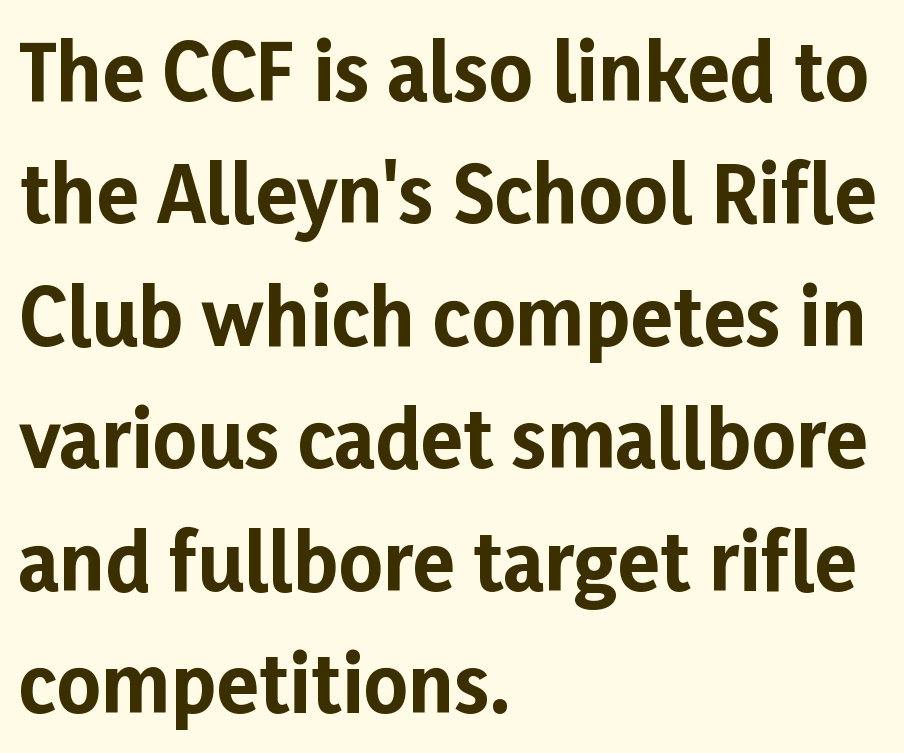
Q: Is the text bold? A: Yes.
Q: Is the text italic (slanted)? A: No, it is upright.
Q: Is the typeface a serif or a sans-serif typeface? A: Sans-serif.
Q: Is the text underlined? A: No.
Q: How is the paragraph aligned? A: Left-aligned.
Q: Is the spacing between letters normal or unusually wide? A: Normal.
Q: Is the spacing between lines tight, normal or loose? A: Normal.
Q: Width (condensed, normal, or wide)? A: Normal.
Q: Stroke contrast? A: Low.
Q: x-height? A: Medium.
Q: Monospaced? A: No.
